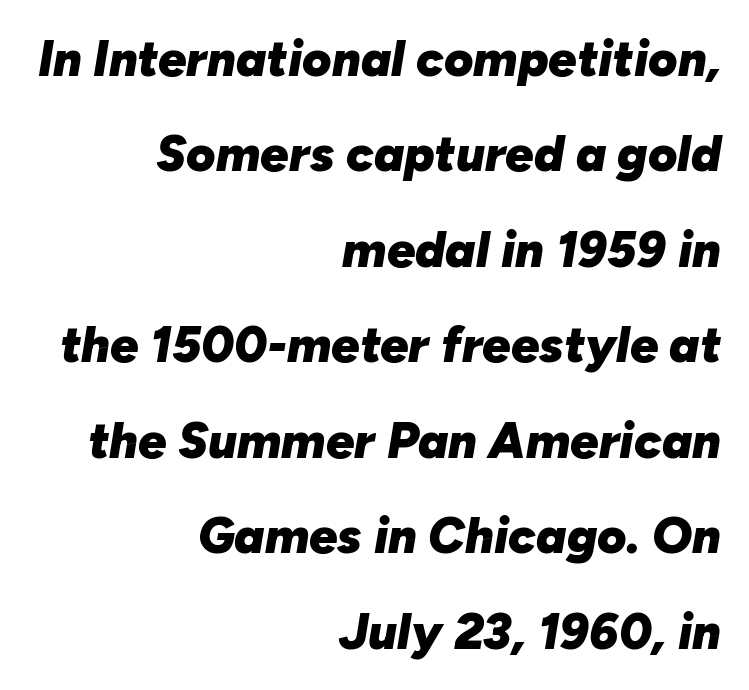
Look at the stroke-to-counter ratio: heavy, a bold. Looks like regular typesetting: each glyph gets only the width it needs. Any mark beneath the type? The region is blank. These lines keep a tight, regular rhythm from letter to letter.
